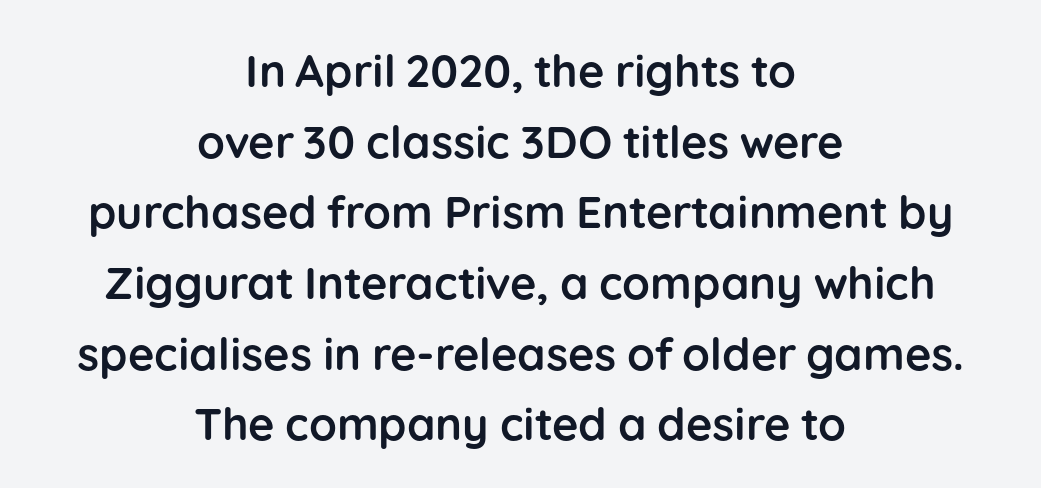
The image shows 45 px semibold sans-serif type, upright; set centered, normal line spacing (1.57x), normal letter spacing, not underlined; low stroke contrast and a medium x-height.
